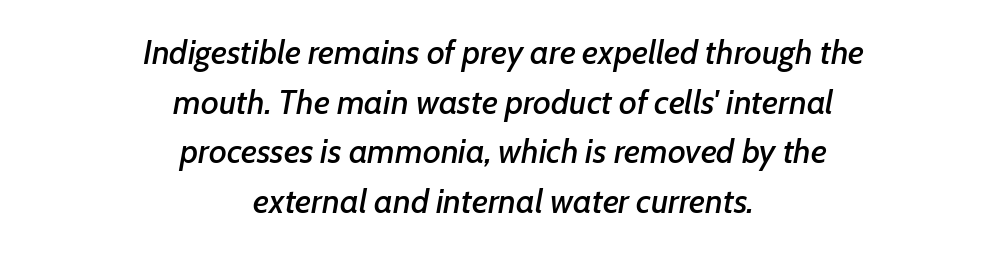
The image shows 34 px text type, italic (leaning right); set centered, normal line spacing (1.46x), normal letter spacing, not underlined; low stroke contrast and a medium x-height.
